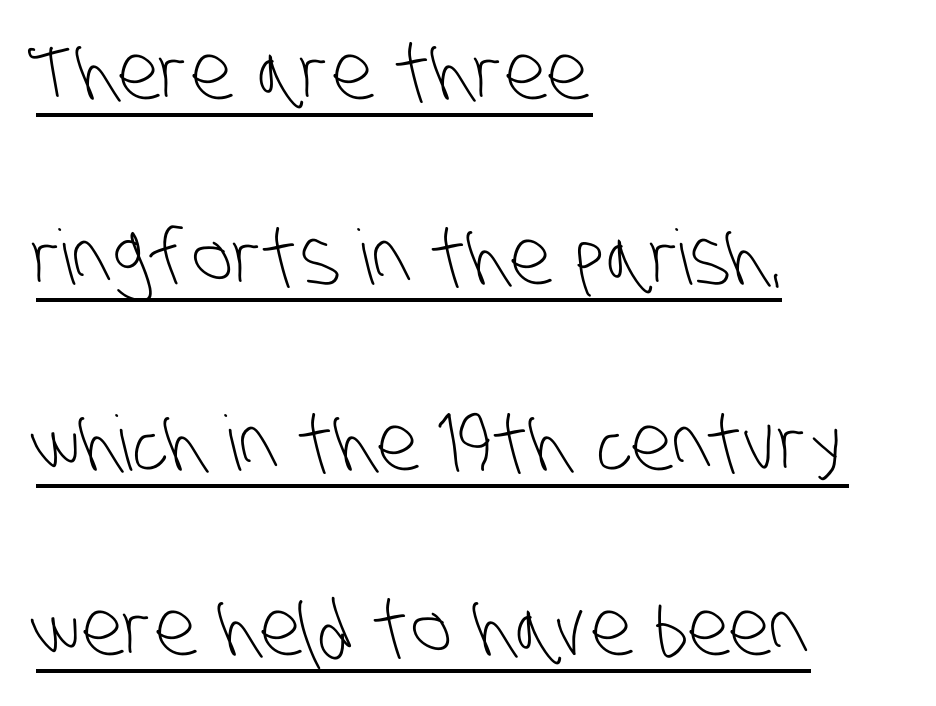
Q: Is the text bold? A: No.
Q: Is the typeface a serif or a sans-serif typeface? A: Sans-serif.
Q: Is the text underlined? A: Yes.
Q: How is the paragraph aligned? A: Left-aligned.
Q: Is the spacing between letters normal or unusually wide? A: Normal.
Q: Is the spacing between lines tight, normal or loose? A: Loose.
Q: Width (condensed, normal, or wide)? A: Condensed.
Q: Stroke contrast? A: Low.
Q: x-height? A: Large.
Q: Monospaced? A: No.
